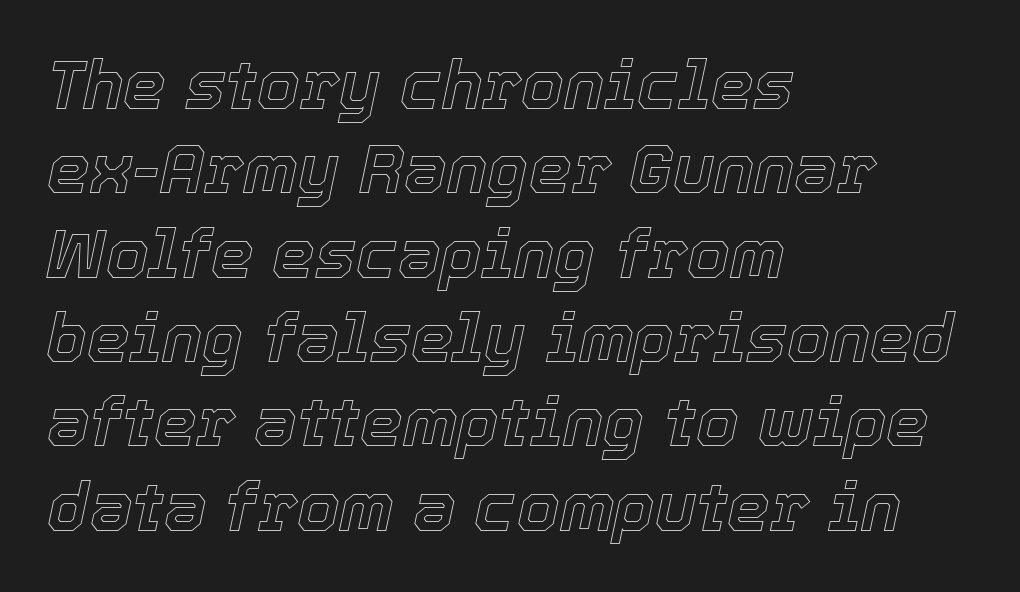
{"italic": "yes", "lean": "right", "slant_degrees": 12, "width": "normal", "x_height": "medium", "monospaced": "no", "underline": "no", "align": "left", "line_spacing_ratio": 1.24, "letter_spacing": "normal", "letter_spacing_em": 0.0, "glyph_px": 68}
